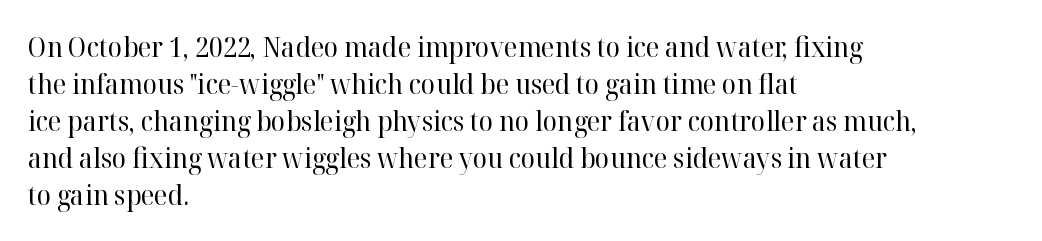
Reading down the block, your eye returns to a fixed left position each line. Tall strokes in this sample are plumb rather than angled. The rendering uses a moderate line-height, typical for paragraphs. This is not heavy type; no bold has been used. Any mark beneath the type? The region is blank. Each word holds together tightly as a unit, with standard inter-letter gaps.
